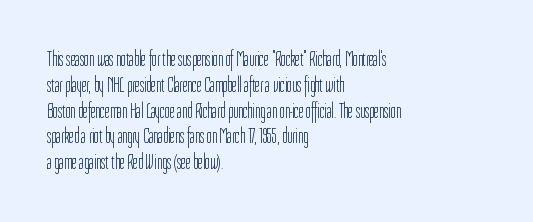
Q: Is the text bold? A: No.
Q: Is the text italic (slanted)? A: No, it is upright.
Q: Is the text underlined? A: No.
Q: How is the paragraph aligned? A: Left-aligned.
Q: Is the spacing between letters normal or unusually wide? A: Normal.
